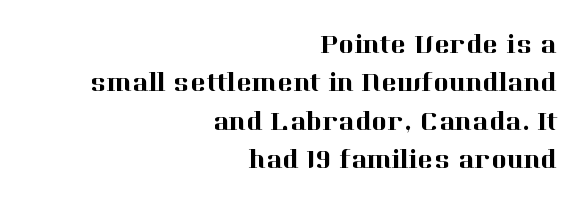
The image shows 27 px text type, upright; set right-aligned, normal line spacing (1.42x), normal letter spacing, not underlined.
